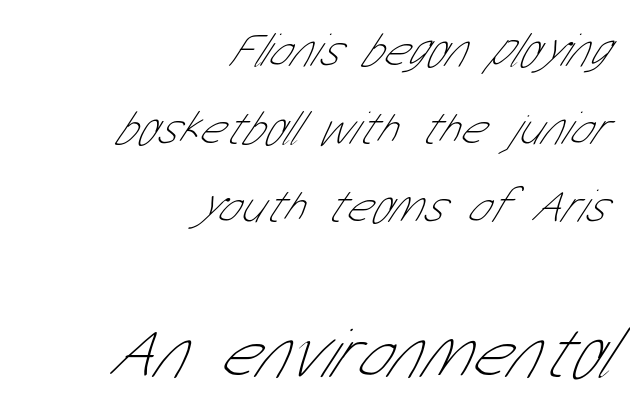
The image shows 72 px thin, condensed sans-serif type; set right-aligned, normal line spacing (1.63x), normal letter spacing, not underlined; the second (bottom) block is 1.5x larger; low stroke contrast and a medium x-height.
